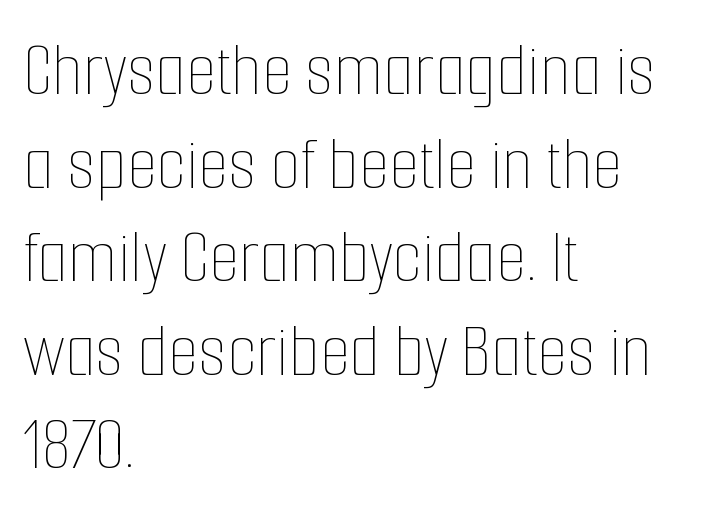
Underline: absent. The rendering keeps characters at their native spacing. Is the stroke heavy? The answer is a plain regular-or-lighter. Posture: straight, roman, zero tilt.
